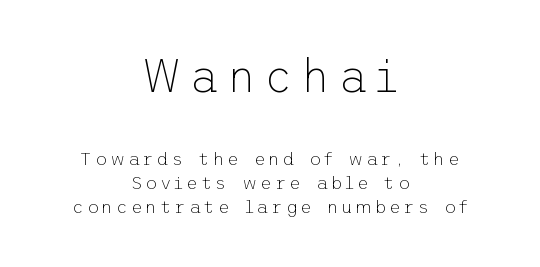
The image shows 46 px thin sans-serif type, upright; set centered, normal line spacing (1.35x), not underlined; the first (top) block is 2.56x larger; low stroke contrast and a medium x-height.
